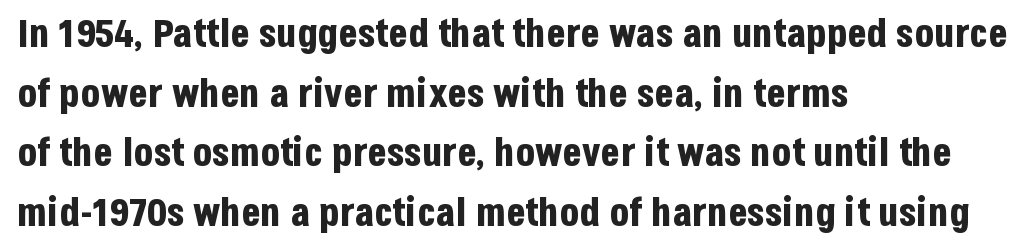
The image shows 40 px bold, condensed sans-serif type, upright; set left-aligned, normal line spacing (1.49x), normal letter spacing, not underlined; low stroke contrast and a large x-height.
